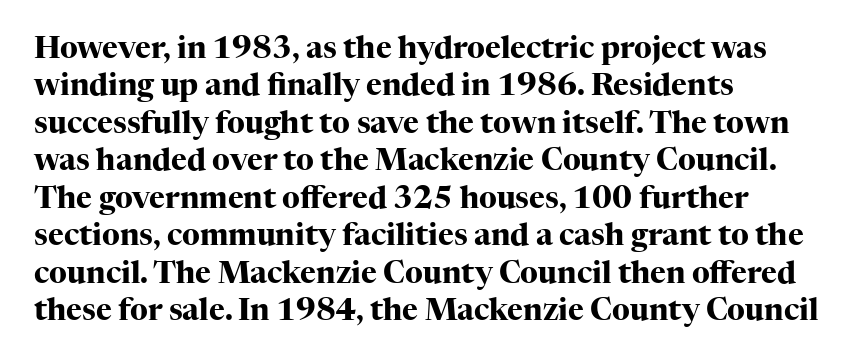
{"serif": "yes", "italic": "no", "bold": "yes", "weight": "heavy", "width": "normal", "stroke_contrast": "high", "x_height": "medium", "monospaced": "no", "underline": "no", "align": "left", "line_spacing": "normal", "line_spacing_ratio": 1.25, "letter_spacing": "normal", "letter_spacing_em": 0.0, "glyph_px": 30}
